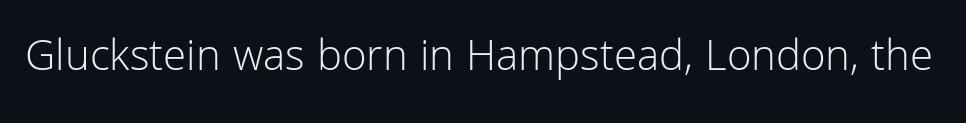
The text was rendered using a sans face with plain stroke endings. Tracking value appears to be zero — textbook default spacing. The cut favours lightness, reaching ordinary text weight at its darkest. This is the regular roman posture of the typeface. Spacing verdict: proportional, widths tailored to each character.
